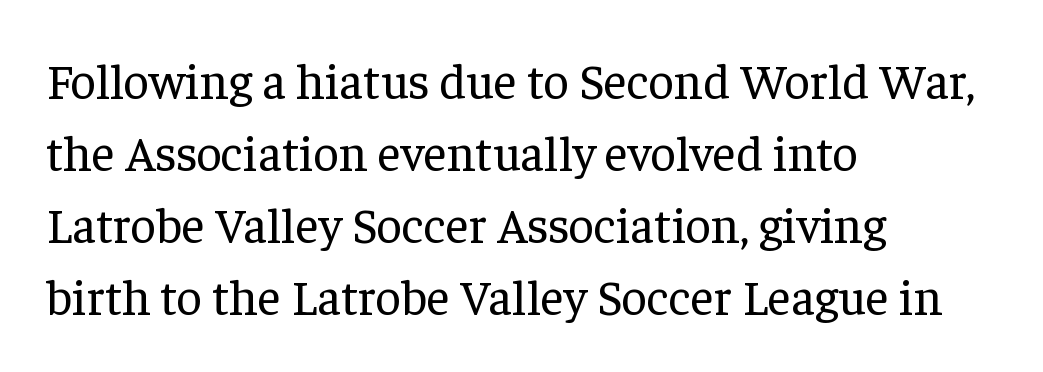
The image shows 50 px regular-weight serif type, upright; set left-aligned, normal line spacing (1.44x), normal letter spacing, not underlined; low stroke contrast and a medium x-height.
